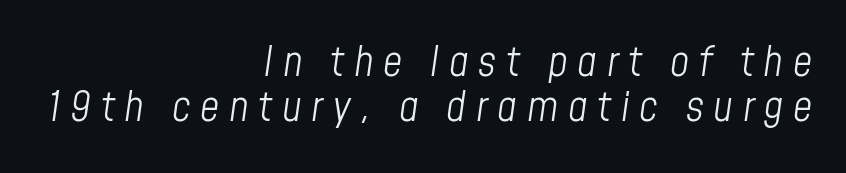
{"italic": "yes", "lean": "right", "slant_degrees": 8, "bold": "no", "weight": "light", "width": "condensed", "stroke_contrast": "low", "x_height": "medium", "monospaced": "no", "underline": "no", "align": "right", "line_spacing": "tight", "line_spacing_ratio": 1.08, "letter_spacing": "wide", "letter_spacing_em": 0.23, "glyph_px": 42}
